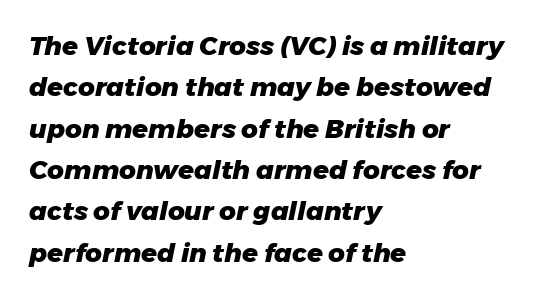
{"italic": "yes", "lean": "right", "slant_degrees": 11, "bold": "yes", "underline": "no", "align": "left", "line_spacing": "normal", "line_spacing_ratio": 1.59, "letter_spacing": "normal", "letter_spacing_em": 0.0, "glyph_px": 26}
